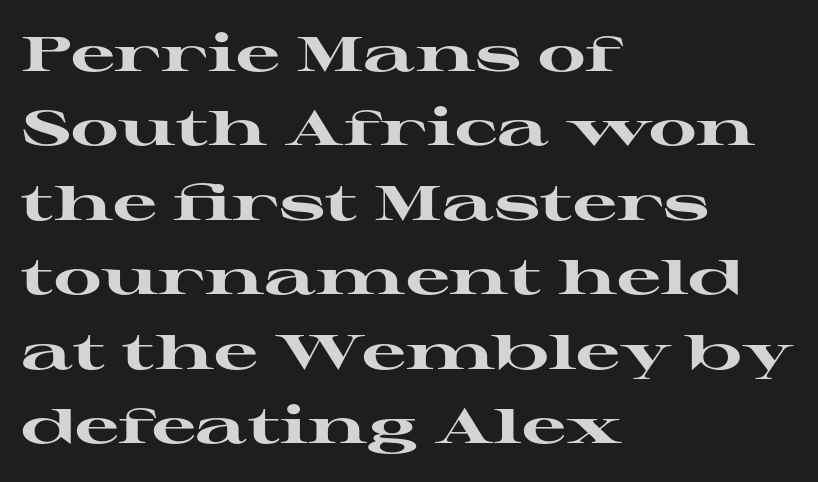
Q: Is the text bold? A: Yes.
Q: Is the text italic (slanted)? A: No, it is upright.
Q: Is the typeface a serif or a sans-serif typeface? A: Serif.
Q: Is the text underlined? A: No.
Q: How is the paragraph aligned? A: Left-aligned.
Q: Is the spacing between letters normal or unusually wide? A: Normal.
Q: Is the spacing between lines tight, normal or loose? A: Normal.
Q: Width (condensed, normal, or wide)? A: Wide.
Q: Stroke contrast? A: High.
Q: x-height? A: Medium.
Q: Monospaced? A: No.
